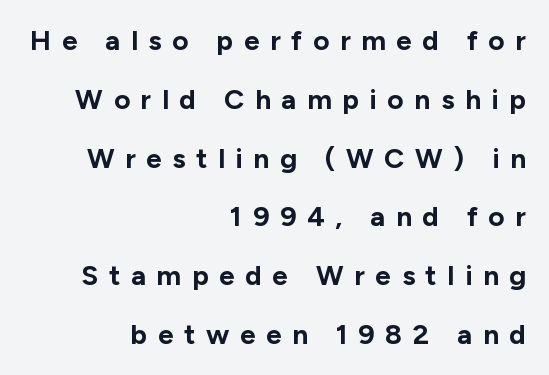
Q: Is the text bold? A: Yes.
Q: Is the text italic (slanted)? A: No, it is upright.
Q: Is the typeface a serif or a sans-serif typeface? A: Sans-serif.
Q: Is the text underlined? A: No.
Q: How is the paragraph aligned? A: Right-aligned.
Q: Is the spacing between letters normal or unusually wide? A: Unusually wide.
Q: Is the spacing between lines tight, normal or loose? A: Loose.
Q: Width (condensed, normal, or wide)? A: Normal.
Q: Stroke contrast? A: Low.
Q: x-height? A: Medium.
Q: Monospaced? A: No.
